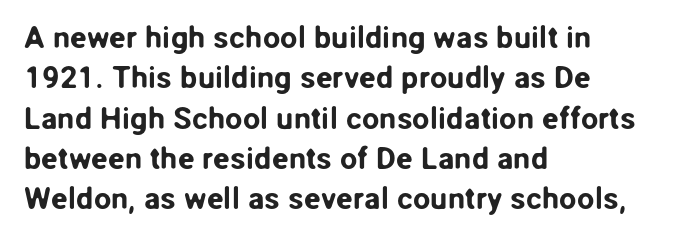
Q: Is the text italic (slanted)? A: No, it is upright.
Q: Is the typeface a serif or a sans-serif typeface? A: Sans-serif.
Q: Is the text underlined? A: No.
Q: How is the paragraph aligned? A: Left-aligned.
Q: Is the spacing between letters normal or unusually wide? A: Normal.
Q: Is the spacing between lines tight, normal or loose? A: Normal.
Q: Width (condensed, normal, or wide)? A: Normal.
Q: Stroke contrast? A: Low.
Q: x-height? A: Medium.
Q: Monospaced? A: No.
